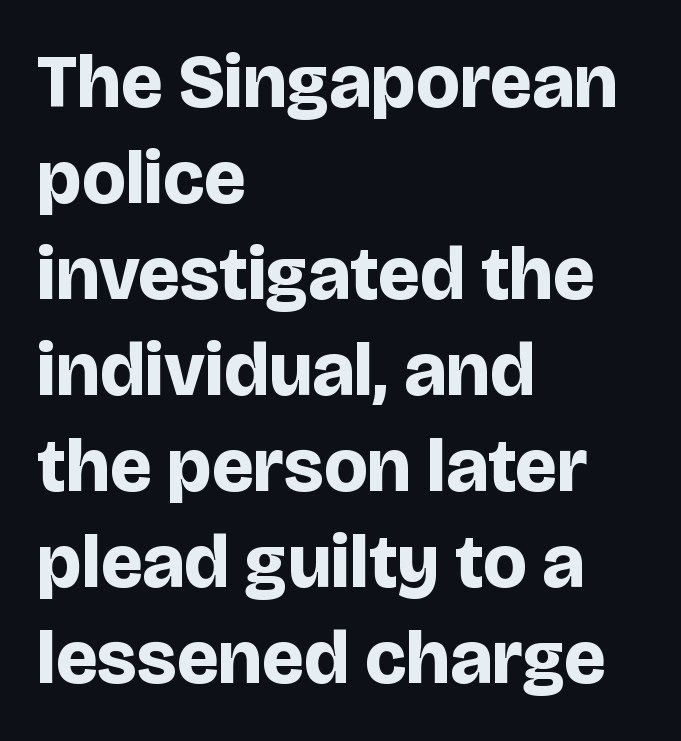
Q: Is the text bold? A: Yes.
Q: Is the text italic (slanted)? A: No, it is upright.
Q: Is the typeface a serif or a sans-serif typeface? A: Sans-serif.
Q: Is the text underlined? A: No.
Q: How is the paragraph aligned? A: Left-aligned.
Q: Is the spacing between letters normal or unusually wide? A: Normal.
Q: Is the spacing between lines tight, normal or loose? A: Normal.
Q: Width (condensed, normal, or wide)? A: Normal.
Q: Stroke contrast? A: Low.
Q: x-height? A: Large.
Q: Monospaced? A: No.
